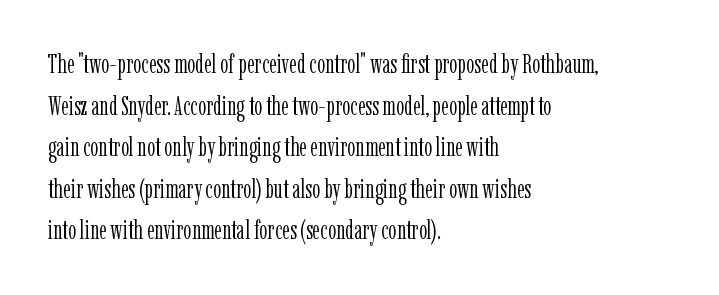
{"italic": "no", "bold": "no", "underline": "no", "align": "left", "line_spacing": "normal", "line_spacing_ratio": 1.6, "letter_spacing": "normal", "letter_spacing_em": 0.0, "glyph_px": 26}
